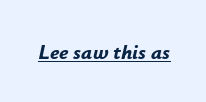
{"italic": "yes", "lean": "right", "slant_degrees": 12, "bold": "yes", "underline": "yes", "letter_spacing": "normal", "letter_spacing_em": 0.0, "glyph_px": 21}
